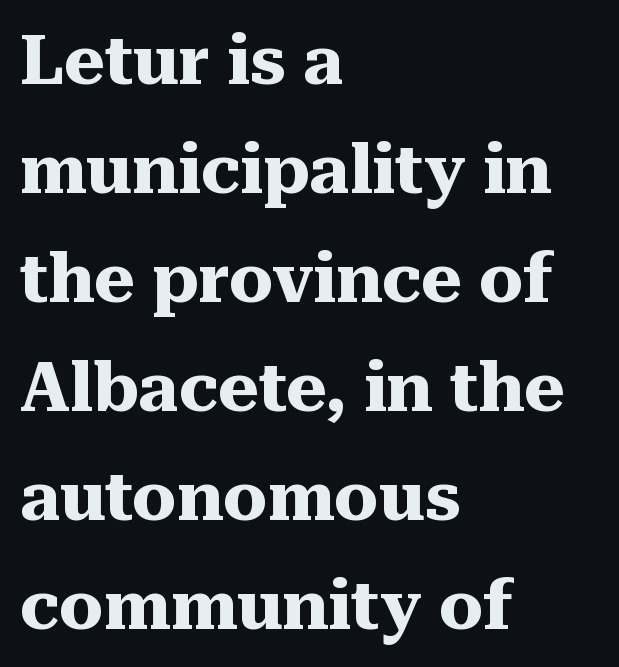
Q: Is the text bold? A: Yes.
Q: Is the text italic (slanted)? A: No, it is upright.
Q: Is the typeface a serif or a sans-serif typeface? A: Serif.
Q: Is the text underlined? A: No.
Q: How is the paragraph aligned? A: Left-aligned.
Q: Is the spacing between letters normal or unusually wide? A: Normal.
Q: Is the spacing between lines tight, normal or loose? A: Normal.
Q: Width (condensed, normal, or wide)? A: Normal.
Q: Stroke contrast? A: Medium.
Q: x-height? A: Medium.
Q: Monospaced? A: No.
